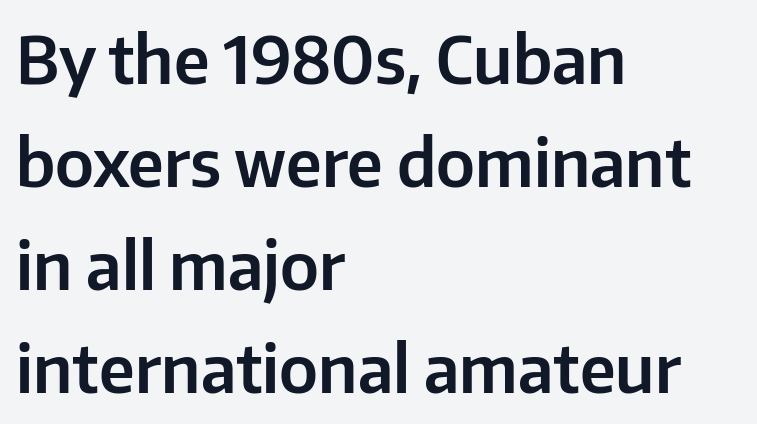
Posture: straight, roman, zero tilt. This rendering features lettering with no underline. A normal amount of white space separates one row of letters from the next. Grotesque or geometric, the face here clearly has no serifs.
